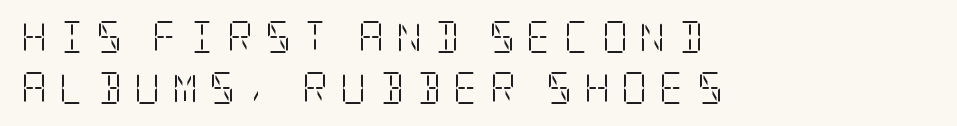
{"serif": "yes", "italic": "no", "bold": "no", "weight": "light", "width": "condensed", "stroke_contrast": "low", "x_height": "large", "underline": "no", "align": "left", "line_spacing": "normal", "line_spacing_ratio": 1.6, "letter_spacing": "wide", "letter_spacing_em": 0.36, "glyph_px": 32}
